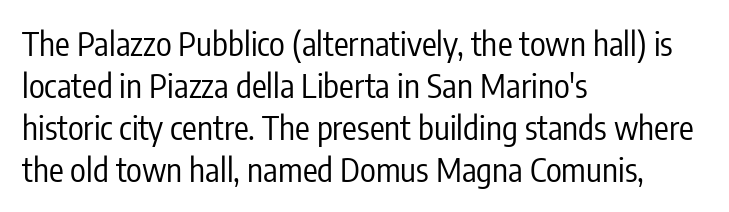
The image shows 33 px regular-weight, condensed sans-serif type, upright; set left-aligned, normal line spacing (1.27x), normal letter spacing, not underlined; low stroke contrast and a medium x-height.
